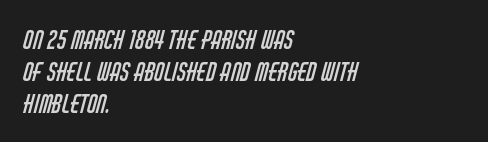
The typeface has the unassuming heft of standard copy or less. Spacing between characters is what you'd get straight out of the box. Short and long lines alike share a common starting point at left. Does the leading feel generous? No, just average.
